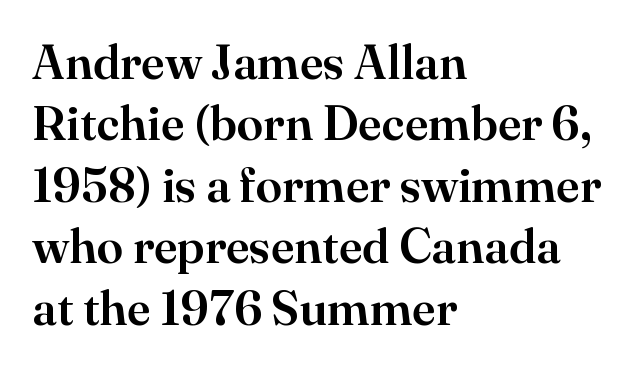
Q: Is the text italic (slanted)? A: No, it is upright.
Q: Is the typeface a serif or a sans-serif typeface? A: Serif.
Q: Is the text underlined? A: No.
Q: How is the paragraph aligned? A: Left-aligned.
Q: Is the spacing between letters normal or unusually wide? A: Normal.
Q: Is the spacing between lines tight, normal or loose? A: Normal.
Q: Width (condensed, normal, or wide)? A: Normal.
Q: Stroke contrast? A: High.
Q: x-height? A: Small.
Q: Monospaced? A: No.
